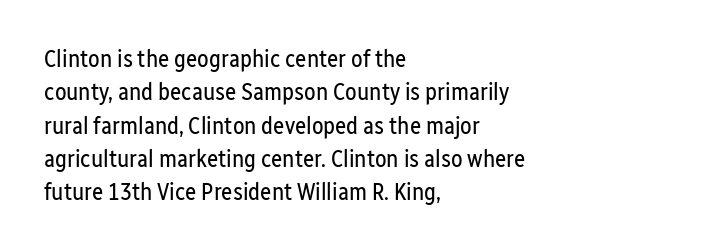
Q: Is the text bold? A: No.
Q: Is the text italic (slanted)? A: No, it is upright.
Q: Is the text underlined? A: No.
Q: How is the paragraph aligned? A: Left-aligned.
Q: Is the spacing between letters normal or unusually wide? A: Normal.
Q: Is the spacing between lines tight, normal or loose? A: Normal.
